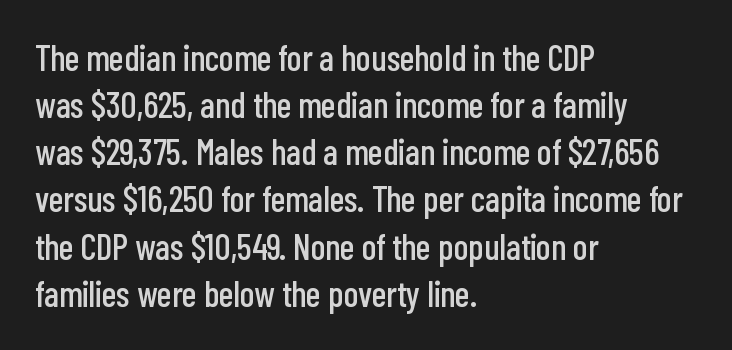
This sample uses plain, unmodified letter spacing. Spacing verdict: proportional, widths tailored to each character. The foot of each line stays bare and open. A student would call this left alignment; a typographer would say flush left, rag right.
